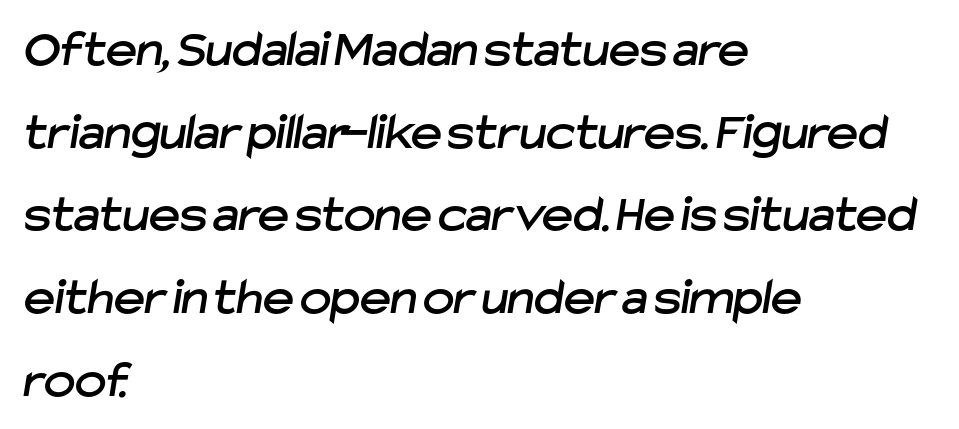
{"serif": "no", "width": "normal", "stroke_contrast": "low", "x_height": "medium", "monospaced": "no", "underline": "no", "align": "left", "line_spacing": "normal", "line_spacing_ratio": 1.56, "letter_spacing": "normal", "letter_spacing_em": 0.0, "glyph_px": 53}
